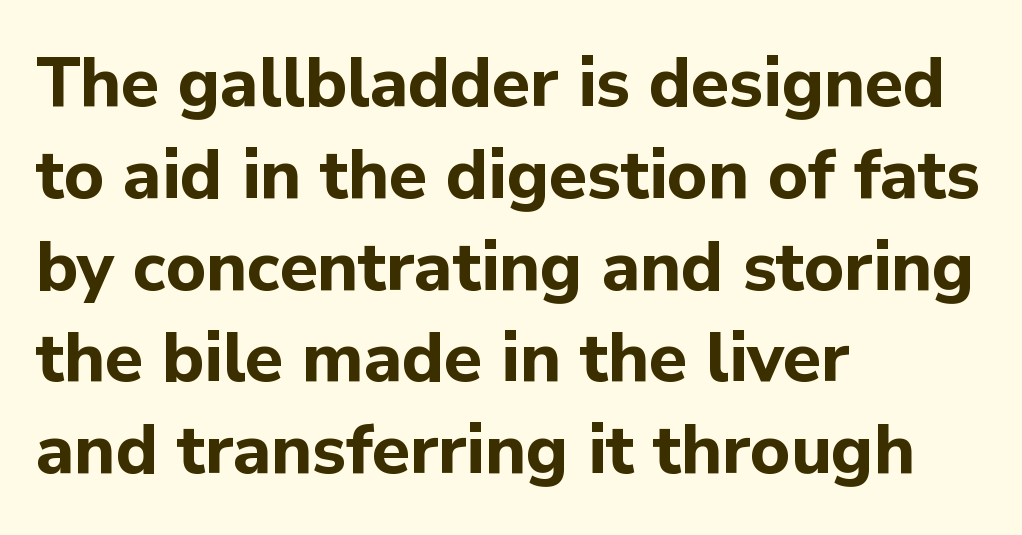
Q: Is the text bold? A: Yes.
Q: Is the text italic (slanted)? A: No, it is upright.
Q: Is the typeface a serif or a sans-serif typeface? A: Sans-serif.
Q: Is the text underlined? A: No.
Q: How is the paragraph aligned? A: Left-aligned.
Q: Is the spacing between letters normal or unusually wide? A: Normal.
Q: Is the spacing between lines tight, normal or loose? A: Normal.
Q: Width (condensed, normal, or wide)? A: Normal.
Q: Stroke contrast? A: Low.
Q: x-height? A: Medium.
Q: Monospaced? A: No.
